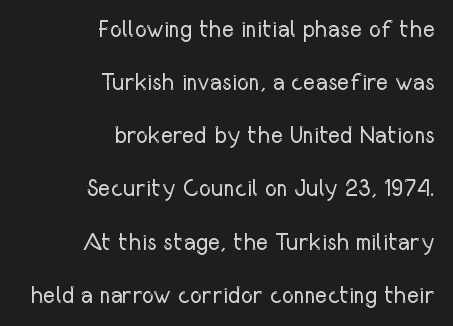
{"italic": "no", "bold": "no", "underline": "no", "align": "right", "line_spacing": "loose", "line_spacing_ratio": 2.31, "letter_spacing": "normal", "letter_spacing_em": 0.0, "glyph_px": 23}
